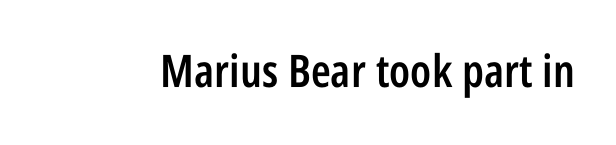
Stroke thickness is moderately raised; the sample reads as semibold. Observe the ordinary spacing: letters are neighbours, not strangers. A typesetter would label this face a sans. The face used here is proportionally spaced, like ordinary book or web type. Ordinary non-slanted type is in use.
